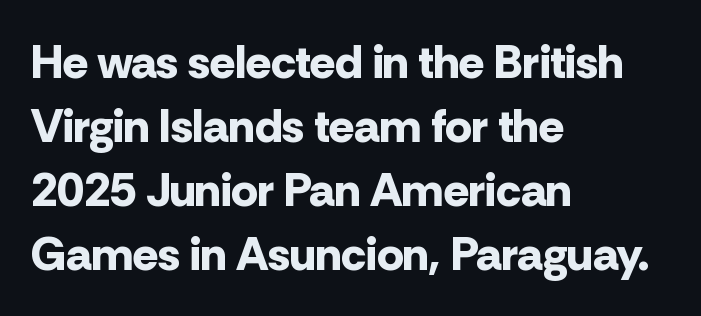
{"serif": "no", "italic": "no", "bold": "yes", "weight": "bold", "width": "normal", "stroke_contrast": "low", "x_height": "medium", "monospaced": "no", "underline": "no", "align": "left", "line_spacing": "normal", "line_spacing_ratio": 1.36, "letter_spacing": "normal", "letter_spacing_em": 0.0, "glyph_px": 47}
